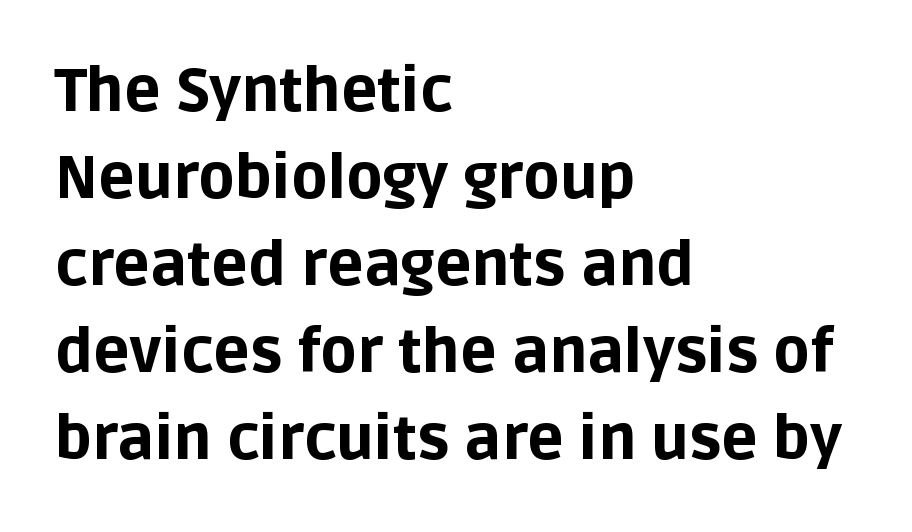
Q: Is the text bold? A: Yes.
Q: Is the text italic (slanted)? A: No, it is upright.
Q: Is the typeface a serif or a sans-serif typeface? A: Sans-serif.
Q: Is the text underlined? A: No.
Q: How is the paragraph aligned? A: Left-aligned.
Q: Is the spacing between letters normal or unusually wide? A: Normal.
Q: Is the spacing between lines tight, normal or loose? A: Normal.
Q: Width (condensed, normal, or wide)? A: Normal.
Q: Stroke contrast? A: Low.
Q: x-height? A: Large.
Q: Monospaced? A: No.
